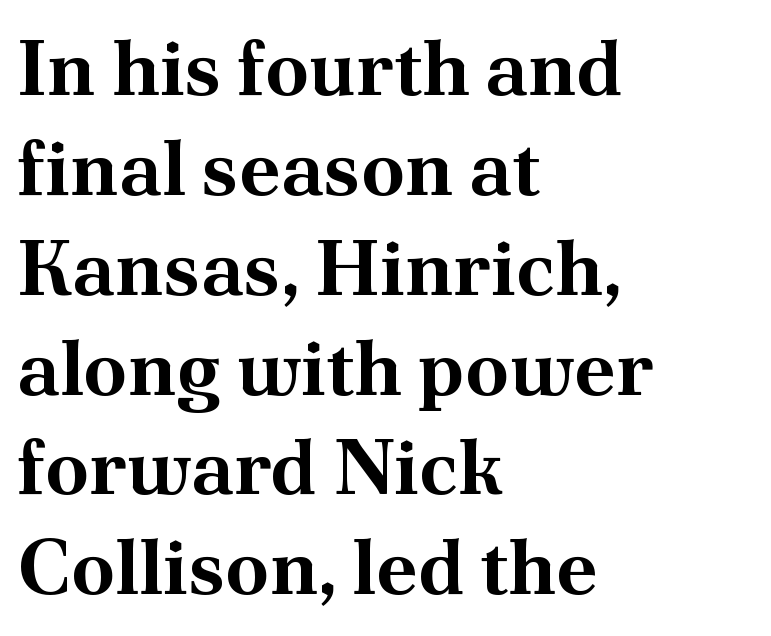
The image shows 78 px bold serif type, upright; set left-aligned, normal line spacing (1.28x), normal letter spacing, not underlined; medium stroke contrast and a small x-height.
